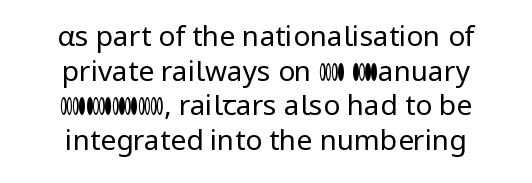
The image shows 28 px regular-weight sans-serif type, upright; set centered, line spacing 1.24x, normal letter spacing, not underlined; low stroke contrast and a medium x-height.
